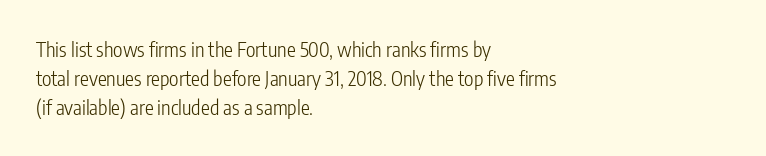
{"italic": "no", "bold": "no", "underline": "no", "align": "left", "line_spacing": "normal", "line_spacing_ratio": 1.45, "letter_spacing": "normal", "letter_spacing_em": 0.0, "glyph_px": 20}
